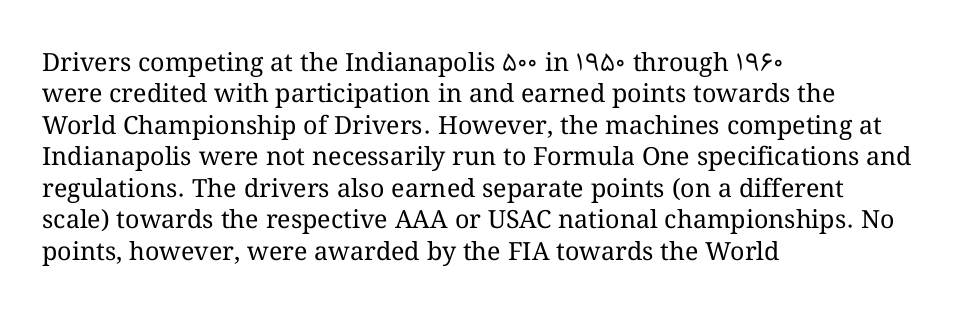
The image shows 25 px text type, upright; set left-aligned, normal line spacing (1.26x), normal letter spacing, not underlined.
